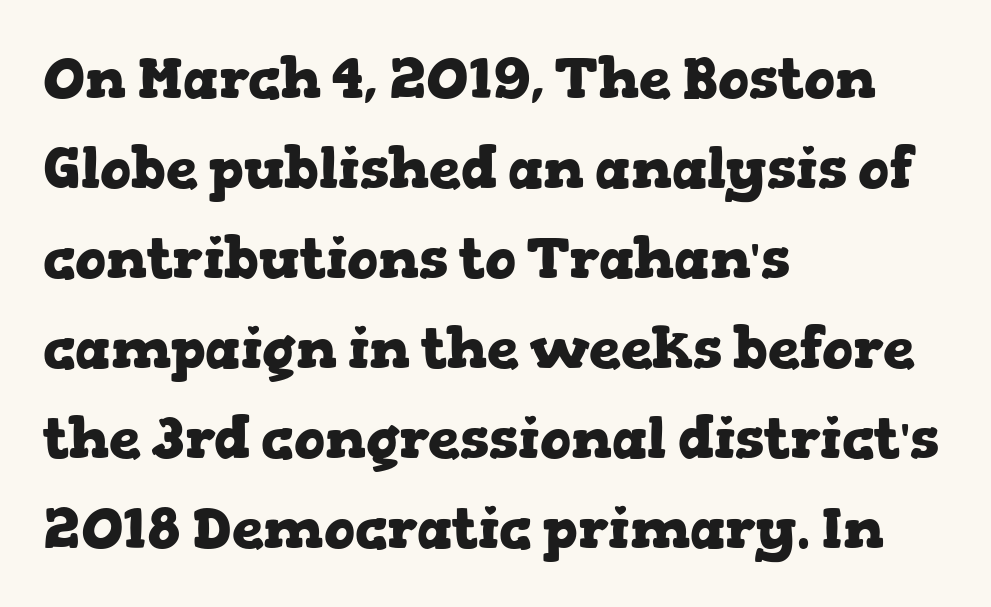
Q: Is the text bold? A: Yes.
Q: Is the text italic (slanted)? A: No, it is upright.
Q: Is the typeface a serif or a sans-serif typeface? A: Serif.
Q: Is the text underlined? A: No.
Q: How is the paragraph aligned? A: Left-aligned.
Q: Is the spacing between letters normal or unusually wide? A: Normal.
Q: Is the spacing between lines tight, normal or loose? A: Normal.
Q: Width (condensed, normal, or wide)? A: Wide.
Q: Stroke contrast? A: Low.
Q: x-height? A: Medium.
Q: Monospaced? A: No.
